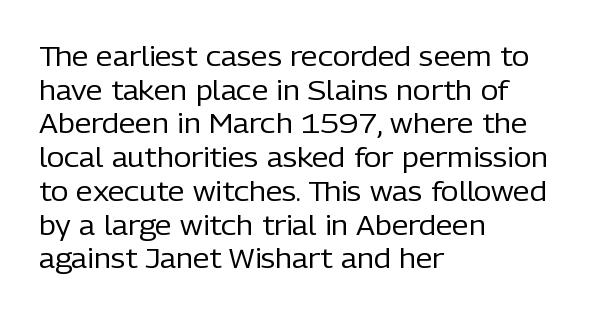
Q: Is the text bold? A: No.
Q: Is the text italic (slanted)? A: No, it is upright.
Q: Is the text underlined? A: No.
Q: How is the paragraph aligned? A: Left-aligned.
Q: Is the spacing between letters normal or unusually wide? A: Normal.
Q: Is the spacing between lines tight, normal or loose? A: Normal.
